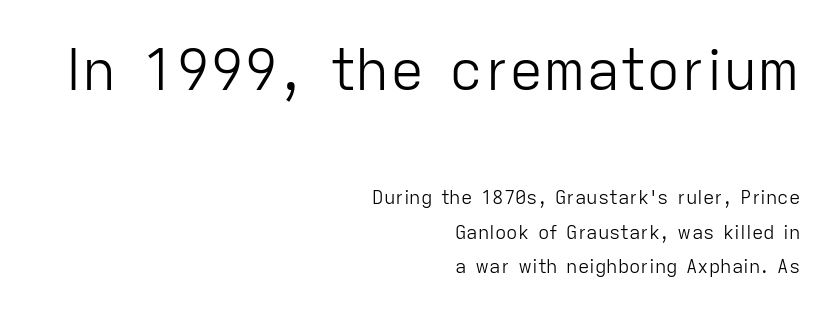
Q: Is the text bold? A: No.
Q: Is the text italic (slanted)? A: No, it is upright.
Q: Is the typeface a serif or a sans-serif typeface? A: Sans-serif.
Q: Is the text underlined? A: No.
Q: How is the paragraph aligned? A: Right-aligned.
Q: Is the spacing between letters normal or unusually wide? A: Normal.
Q: Which block of text is set in a larger size, the first (top) or the second (bottom)? A: The first (top) one.
Q: Width (condensed, normal, or wide)? A: Normal.
Q: Stroke contrast? A: Low.
Q: x-height? A: Medium.
Q: Monospaced? A: No.
